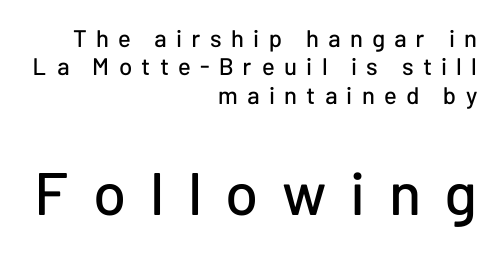
The typesetter chose a ragged-left arrangement here. Characters follow at a spacing far wider than the type designer built in. Proportional: the letters do not fall into vertical columns. To sum up the face: it is a sans, with no serifs.
